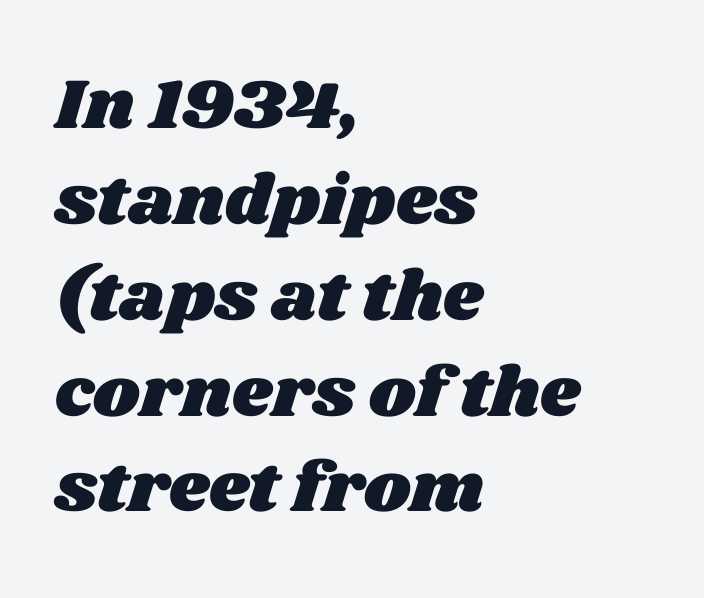
The image shows 71 px wide type; set left-aligned, normal line spacing (1.35x), normal letter spacing, not underlined; medium stroke contrast and a large x-height.
